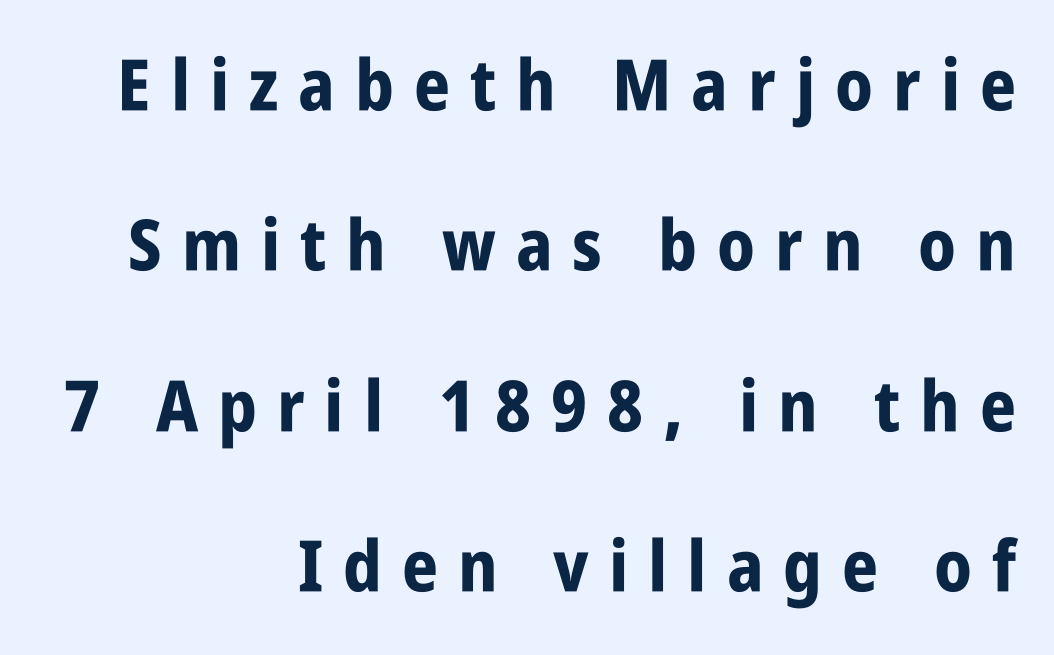
The image shows 71 px bold, condensed sans-serif type, upright; set right-aligned, loose line spacing (2.26x), unusually wide letter spacing (+0.28 em), not underlined; low stroke contrast and a large x-height.
